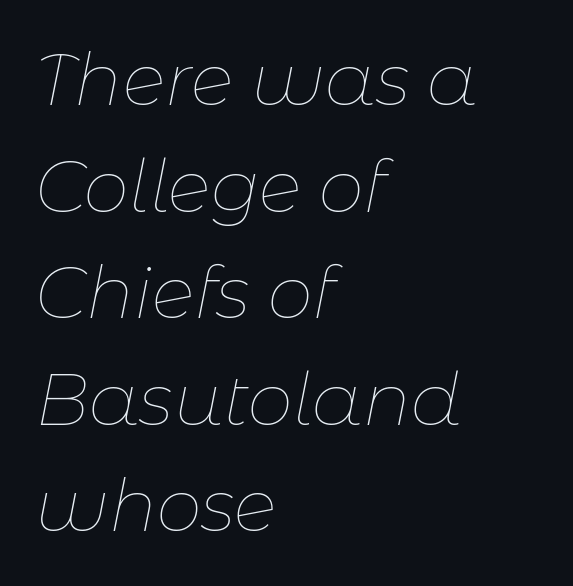
Stroke mass is kept to a normal reading level or below. Evenly set lines give the paragraph a standard silhouette. Looking at the ascenders, they clearly lean. This sample has the flowing, uneven cadence of proportional lettering. Bare-footed words on every line.
